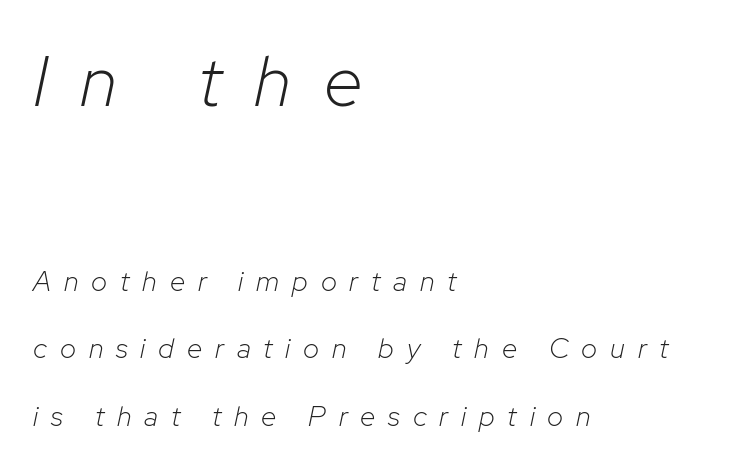
{"italic": "yes", "lean": "right", "slant_degrees": 12, "bold": "no", "weight": "light", "width": "normal", "stroke_contrast": "low", "x_height": "medium", "monospaced": "no", "underline": "no", "align": "left", "line_spacing": "loose", "line_spacing_ratio": 2.42, "letter_spacing": "wide", "letter_spacing_em": 0.46, "larger_block": "first", "size_ratio": 2.54, "glyph_px": 71}
